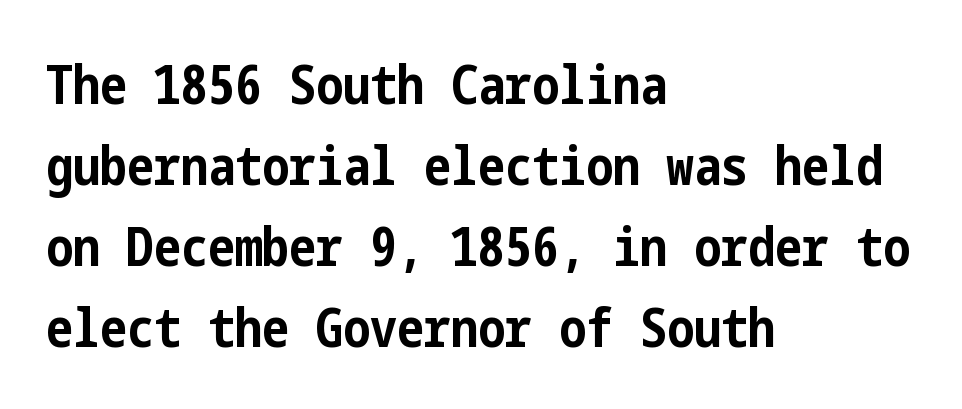
Q: Is the text bold? A: Yes.
Q: Is the text italic (slanted)? A: No, it is upright.
Q: Is the typeface a serif or a sans-serif typeface? A: Sans-serif.
Q: Is the text underlined? A: No.
Q: How is the paragraph aligned? A: Left-aligned.
Q: Is the spacing between letters normal or unusually wide? A: Normal.
Q: Is the spacing between lines tight, normal or loose? A: Normal.
Q: Width (condensed, normal, or wide)? A: Condensed.
Q: Stroke contrast? A: Low.
Q: x-height? A: Medium.
